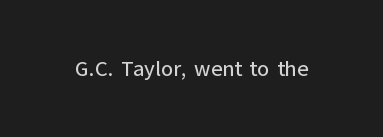
Q: Is the text italic (slanted)? A: No, it is upright.
Q: Is the text underlined? A: No.
Q: Is the spacing between letters normal or unusually wide? A: Normal.
